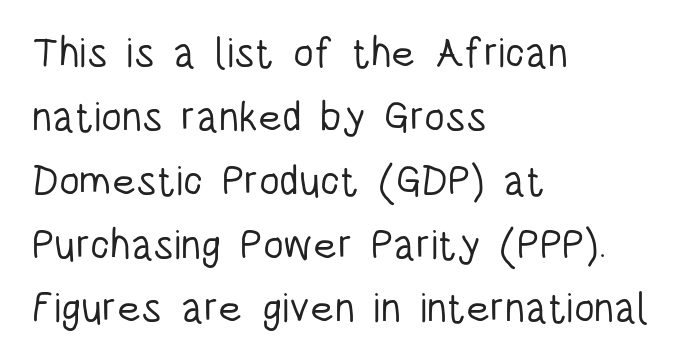
Q: Is the text bold? A: No.
Q: Is the text italic (slanted)? A: No, it is upright.
Q: Is the typeface a serif or a sans-serif typeface? A: Sans-serif.
Q: Is the text underlined? A: No.
Q: How is the paragraph aligned? A: Left-aligned.
Q: Is the spacing between letters normal or unusually wide? A: Normal.
Q: Is the spacing between lines tight, normal or loose? A: Normal.
Q: Width (condensed, normal, or wide)? A: Condensed.
Q: Stroke contrast? A: Low.
Q: x-height? A: Large.
Q: Monospaced? A: No.
